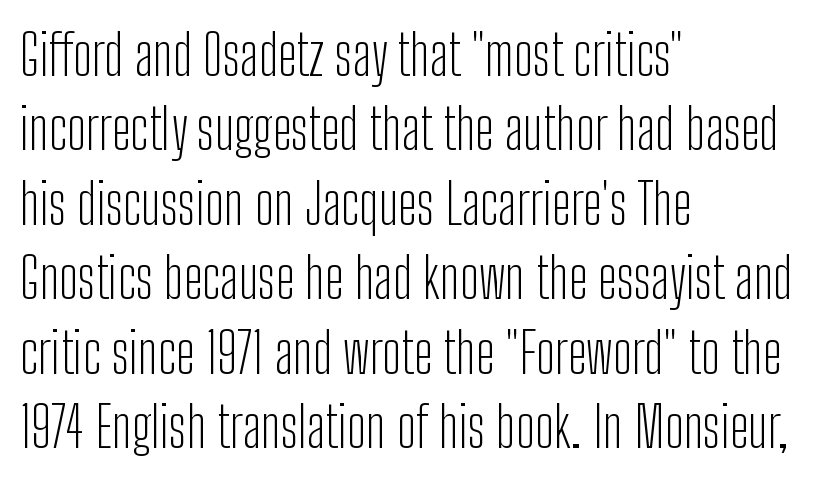
Q: Is the text bold? A: No.
Q: Is the text italic (slanted)? A: No, it is upright.
Q: Is the typeface a serif or a sans-serif typeface? A: Sans-serif.
Q: Is the text underlined? A: No.
Q: How is the paragraph aligned? A: Left-aligned.
Q: Is the spacing between letters normal or unusually wide? A: Normal.
Q: Is the spacing between lines tight, normal or loose? A: Normal.
Q: Width (condensed, normal, or wide)? A: Condensed.
Q: Stroke contrast? A: Low.
Q: x-height? A: Medium.
Q: Monospaced? A: No.
